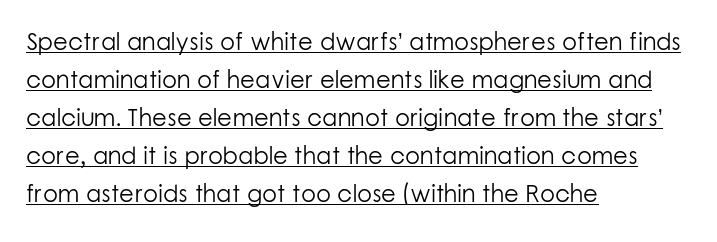
The image shows 24 px text type, upright; set left-aligned, normal line spacing (1.58x), normal letter spacing, underlined.
